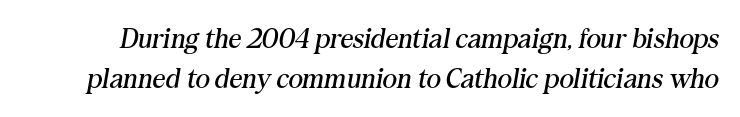
Q: Is the text bold? A: No.
Q: Is the text italic (slanted)? A: Yes, it leans right by about 10 degrees.
Q: Is the typeface a serif or a sans-serif typeface? A: Serif.
Q: Is the text underlined? A: No.
Q: Is the spacing between letters normal or unusually wide? A: Normal.
Q: Is the spacing between lines tight, normal or loose? A: Normal.
Q: Width (condensed, normal, or wide)? A: Normal.
Q: Stroke contrast? A: Medium.
Q: x-height? A: Medium.
Q: Monospaced? A: No.
